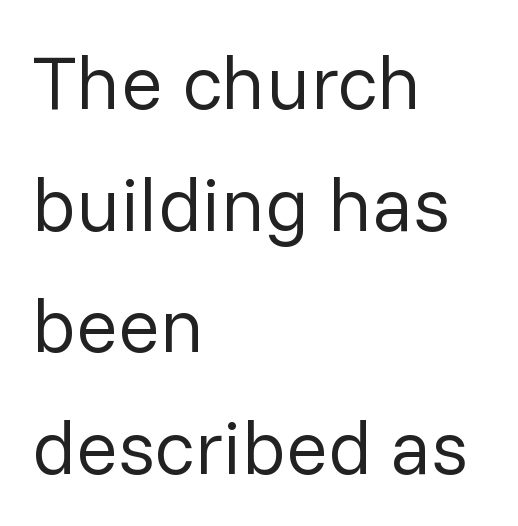
The image shows 77 px regular-weight sans-serif type, upright; set left-aligned, normal line spacing (1.58x), normal letter spacing, not underlined; low stroke contrast and a medium x-height.
